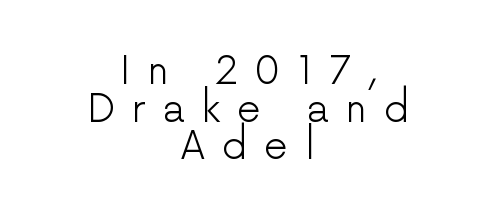
{"serif": "no", "italic": "no", "bold": "no", "weight": "light", "width": "normal", "stroke_contrast": "low", "x_height": "medium", "monospaced": "no", "underline": "no", "align": "center", "line_spacing": "tight", "line_spacing_ratio": 0.99, "letter_spacing": "wide", "letter_spacing_em": 0.44, "glyph_px": 38}
